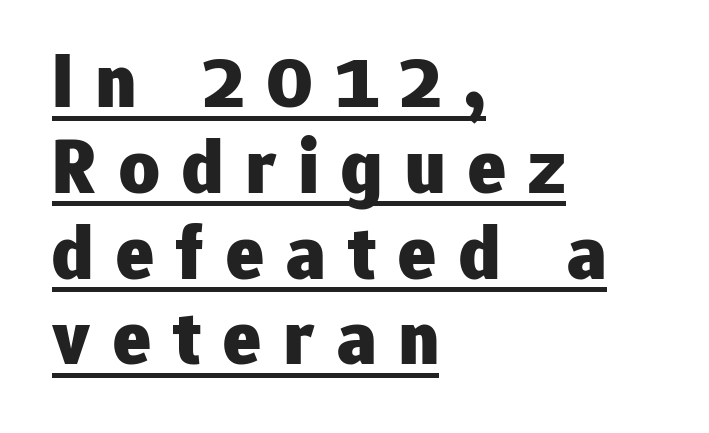
Examine the stroke ends and you'll find no serifs. Every stem runs plumb, perpendicular to the baseline. These words are printed bold, with thick strokes throughout. Here the designer chose a conventional face with non-uniform glyph widths. Underlined type.
